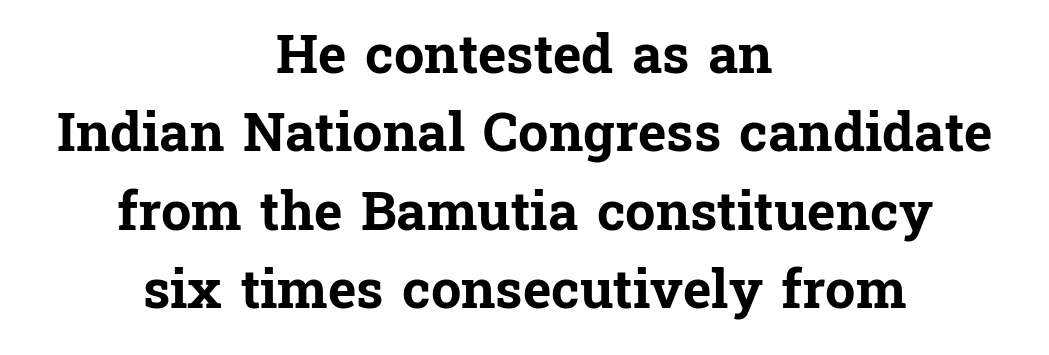
{"serif": "yes", "italic": "no", "bold": "yes", "weight": "bold", "width": "normal", "stroke_contrast": "low", "x_height": "medium", "monospaced": "no", "underline": "no", "align": "center", "line_spacing": "normal", "line_spacing_ratio": 1.45, "letter_spacing": "normal", "letter_spacing_em": 0.0, "glyph_px": 54}
